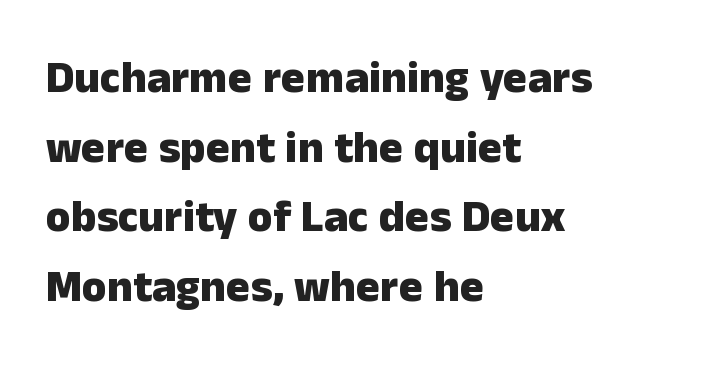
Grotesque or geometric, the face here clearly has no serifs. What stands out about the letter spacing? Nothing — it is the standard amount. The vertical gap from one line to the next is medium. The passage is arranged the way most books set body copy — flush left. The space beneath each line is pristine and unruled.
